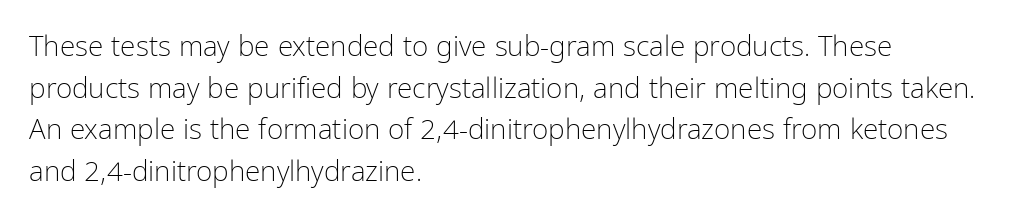
The image shows 28 px light, condensed sans-serif type, upright; set left-aligned, normal line spacing (1.49x), normal letter spacing, not underlined; low stroke contrast and a medium x-height.
